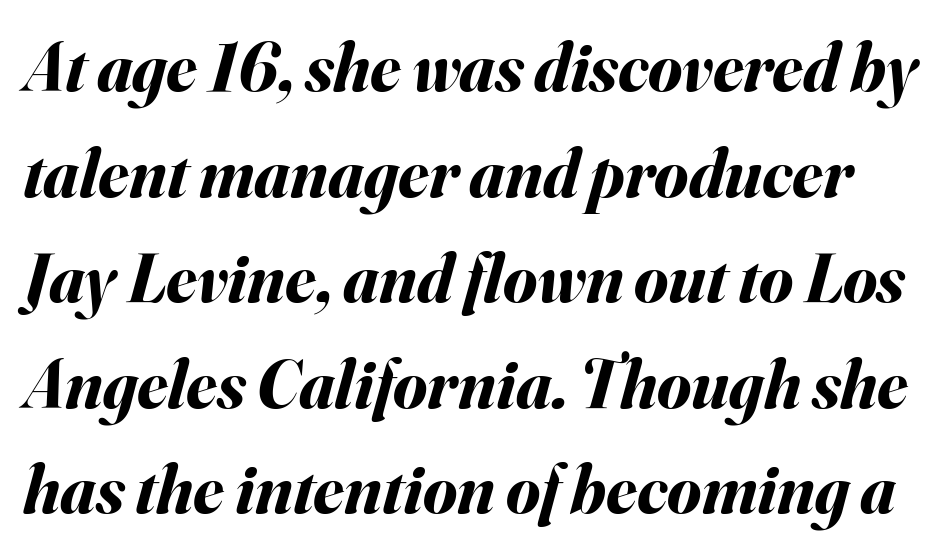
Q: Is the text bold? A: Yes.
Q: Is the text italic (slanted)? A: Yes, it leans right by about 16 degrees.
Q: Is the text underlined? A: No.
Q: Is the spacing between letters normal or unusually wide? A: Normal.
Q: Is the spacing between lines tight, normal or loose? A: Normal.
Q: Width (condensed, normal, or wide)? A: Normal.
Q: Stroke contrast? A: Medium.
Q: x-height? A: Small.
Q: Monospaced? A: No.
